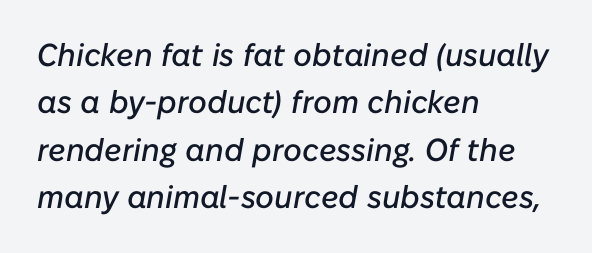
{"italic": "yes", "lean": "right", "slant_degrees": 10, "width": "normal", "stroke_contrast": "low", "x_height": "medium", "monospaced": "no", "underline": "no", "align": "left", "line_spacing": "normal", "line_spacing_ratio": 1.48, "letter_spacing": "normal", "letter_spacing_em": 0.0, "glyph_px": 32}
